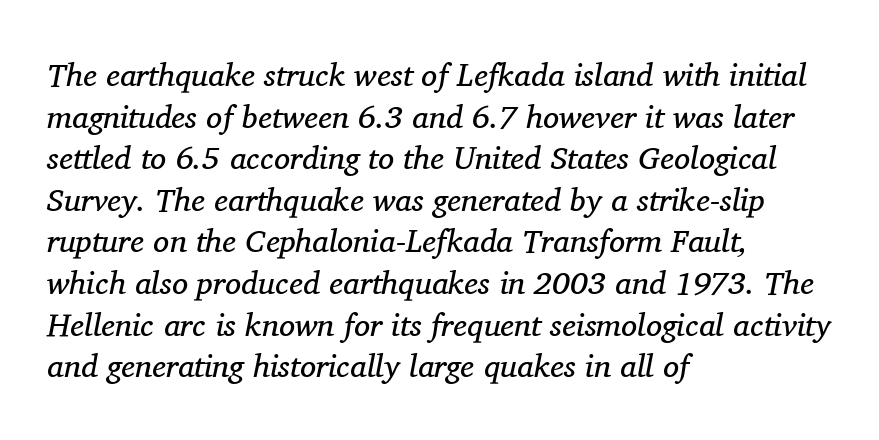
No chunkiness to these letters — they're not bold. Here the glyphs are tracked normally, forming tight word shapes. Rendered with sloped, italic letterforms. Yep, those are serifs on the letters. This sample keeps an unexceptional amount of space between lines.
